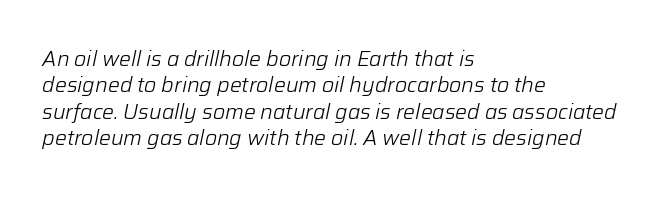
Q: Is the text bold? A: No.
Q: Is the text italic (slanted)? A: Yes, it leans right by about 12 degrees.
Q: Is the text underlined? A: No.
Q: How is the paragraph aligned? A: Left-aligned.
Q: Is the spacing between letters normal or unusually wide? A: Normal.
Q: Is the spacing between lines tight, normal or loose? A: Normal.
